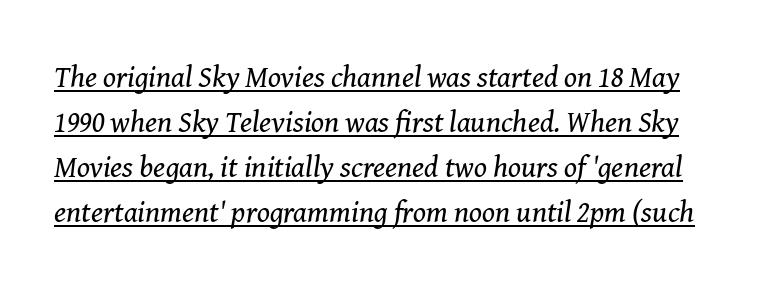
Slant detected: the letters are inclined. If you measured baseline to baseline, you'd find a middling distance. Font category for this specimen: serif. Emphasis is given by a line drawn under the lettering. Each letter keeps its own natural width here, so spacing adapts to shape.
